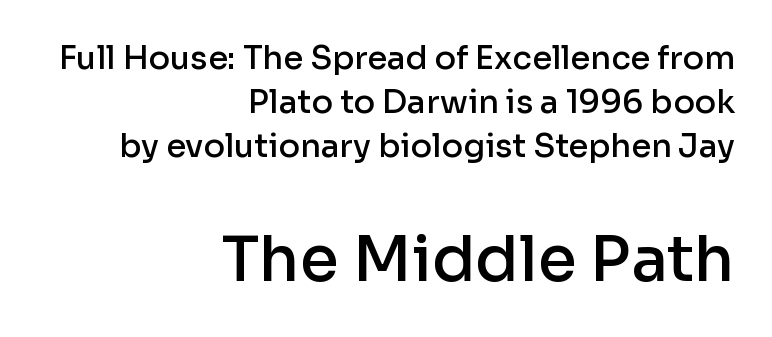
Q: Is the text bold? A: Semi-bold.
Q: Is the text italic (slanted)? A: No, it is upright.
Q: Is the typeface a serif or a sans-serif typeface? A: Sans-serif.
Q: Is the text underlined? A: No.
Q: How is the paragraph aligned? A: Right-aligned.
Q: Is the spacing between letters normal or unusually wide? A: Normal.
Q: Is the spacing between lines tight, normal or loose? A: Normal.
Q: Which block of text is set in a larger size, the first (top) or the second (bottom)? A: The second (bottom) one.
Q: Width (condensed, normal, or wide)? A: Normal.
Q: Stroke contrast? A: Low.
Q: x-height? A: Medium.
Q: Monospaced? A: No.
